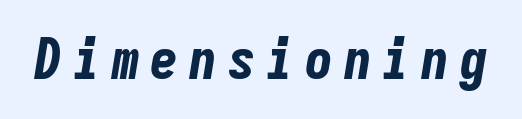
The rendering applies a slant to the glyphs. Clear beneath every line of the passage. Every character here occupies the same horizontal width, giving the sample a typewriter-like rhythm. Students, this is bold: see how much ink each stroke carries.
